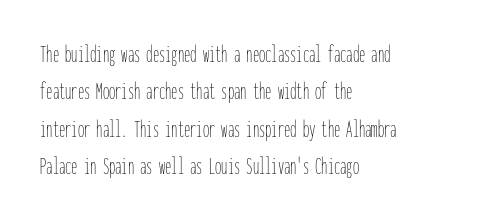
The image shows 25 px text type, upright; set left-aligned, normal line spacing (1.5x), normal letter spacing, not underlined.
